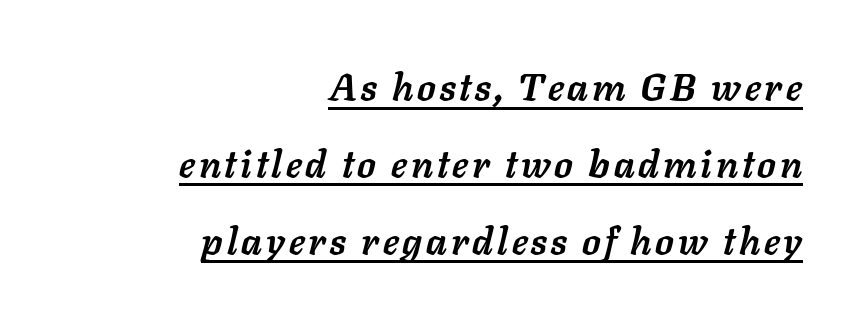
The image shows 38 px semibold type, italic (leaning right); set right-aligned, loose line spacing (2.02x), underlined; low stroke contrast and a medium x-height.
